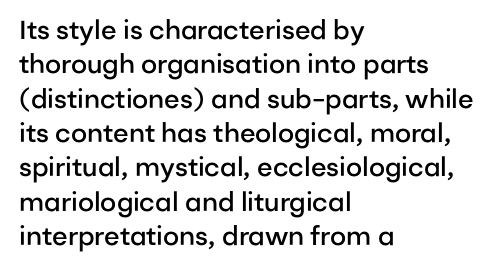
Q: Is the text bold? A: Semi-bold.
Q: Is the text italic (slanted)? A: No, it is upright.
Q: Is the text underlined? A: No.
Q: How is the paragraph aligned? A: Left-aligned.
Q: Is the spacing between letters normal or unusually wide? A: Normal.
Q: Is the spacing between lines tight, normal or loose? A: Normal.
